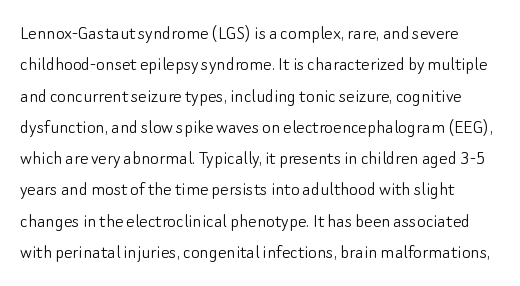
{"italic": "no", "bold": "no", "underline": "no", "line_spacing": "normal", "line_spacing_ratio": 1.49, "letter_spacing": "normal", "letter_spacing_em": 0.0, "glyph_px": 21}
